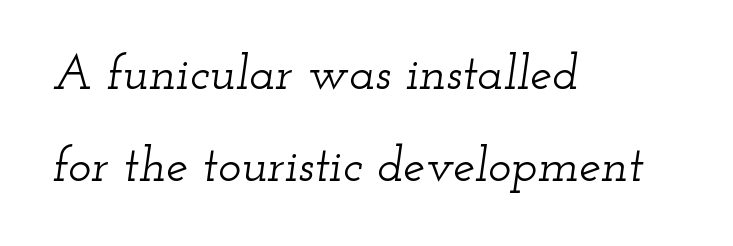
The image shows 49 px wide serif type, italic (leaning right); set left-aligned, line spacing 1.87x, normal letter spacing, not underlined; low stroke contrast and a small x-height.
